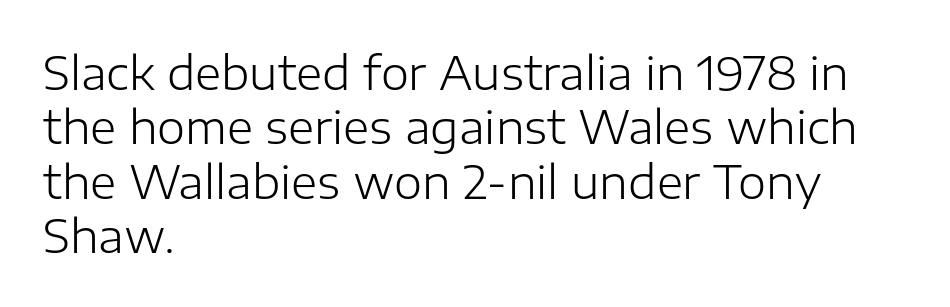
Any mark beneath the type? The region is blank. In terms of letterform style, serifs are entirely absent. Every character sits straight up, as roman type does. Here the designer chose a conventional face with non-uniform glyph widths. Default kerning and tracking; the words read as compact shapes.
